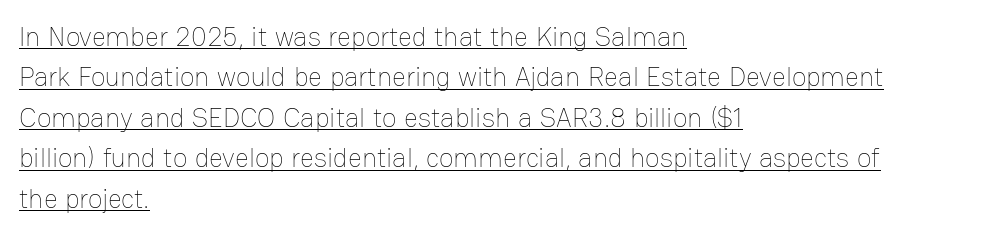
The image shows 27 px text type, upright; set left-aligned, normal line spacing (1.5x), normal letter spacing, underlined.
